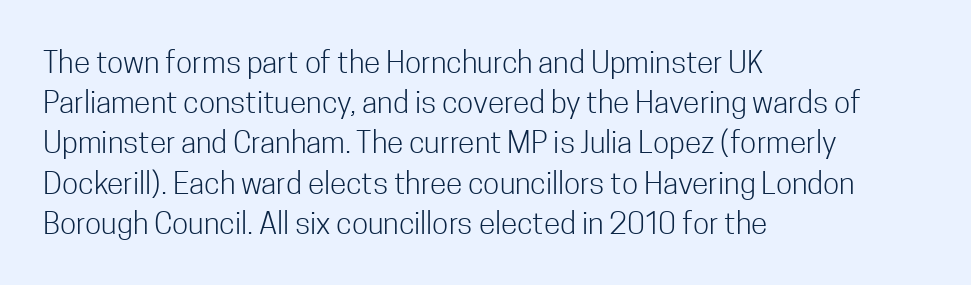
Note the varied advance widths — an 'i' is clearly narrower than an 'm'. The text block is weighted toward the left margin, trailing off unevenly rightward. Upright lettering throughout. The horizontal fit of the characters is conventional and even. The font family rendered here belongs to the sans-serif group. Leading: standard.
